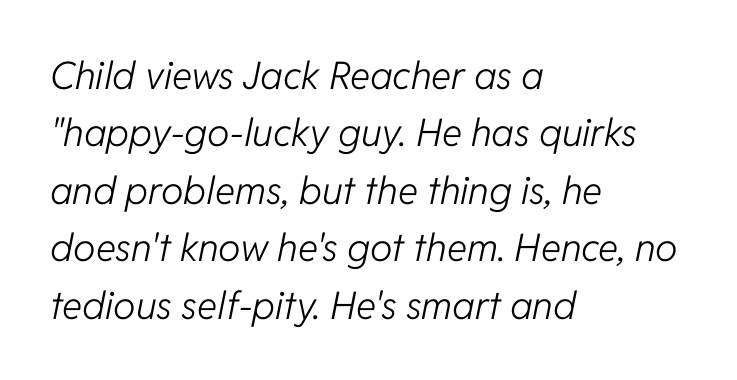
Italic? Definitely — the glyphs are oblique. The line-height multiplier appears to be the usual default. Think of a printed novel: that variable character pitch is what you see here. The letterforms sit shoulder to shoulder at normal distance. This is not heavy type; no bold has been used. Which margin do the lines hug? The left one — the right edge is uneven.
